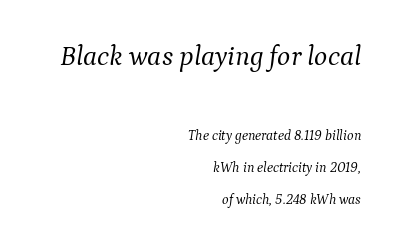
The foot of each line stays bare and open. Note: serifs present on the glyphs. The letters advance in unequal steps, a hallmark of proportional type. The lettering tilts uniformly, giving the passage an italic look.
